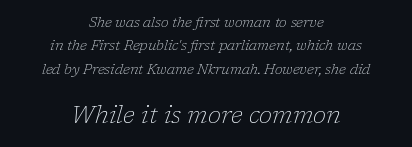
{"italic": "yes", "lean": "right", "slant_degrees": 17, "bold": "no", "underline": "no", "align": "center", "line_spacing": "normal", "line_spacing_ratio": 1.67, "letter_spacing": "normal", "letter_spacing_em": 0.0, "larger_block": "second", "size_ratio": 1.71, "glyph_px": 24}
